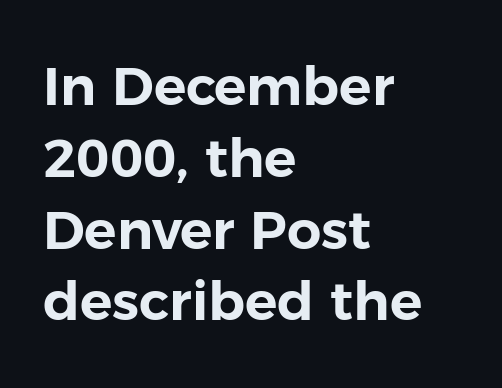
Q: Is the text italic (slanted)? A: No, it is upright.
Q: Is the typeface a serif or a sans-serif typeface? A: Sans-serif.
Q: Is the text underlined? A: No.
Q: How is the paragraph aligned? A: Left-aligned.
Q: Is the spacing between letters normal or unusually wide? A: Normal.
Q: Is the spacing between lines tight, normal or loose? A: Normal.
Q: Width (condensed, normal, or wide)? A: Normal.
Q: Stroke contrast? A: Low.
Q: x-height? A: Medium.
Q: Monospaced? A: No.
